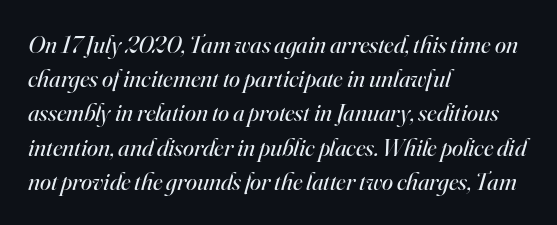
Layout note: lines flush left. Decoration check: the copy has no underline. The characters are drawn with everyday or finer stroke widths. Inter-character spacing is left at the font's built-in metrics. You can tell it's italic because the verticals aren't actually vertical. The designer left line spacing at the default.
